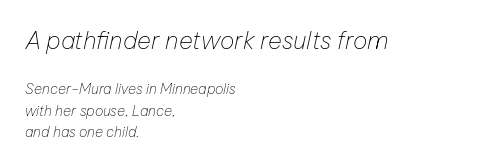
{"italic": "yes", "lean": "right", "slant_degrees": 12, "bold": "no", "underline": "no", "align": "left", "line_spacing": "normal", "line_spacing_ratio": 1.51, "letter_spacing": "normal", "letter_spacing_em": 0.0, "larger_block": "first", "size_ratio": 1.71, "glyph_px": 24}
